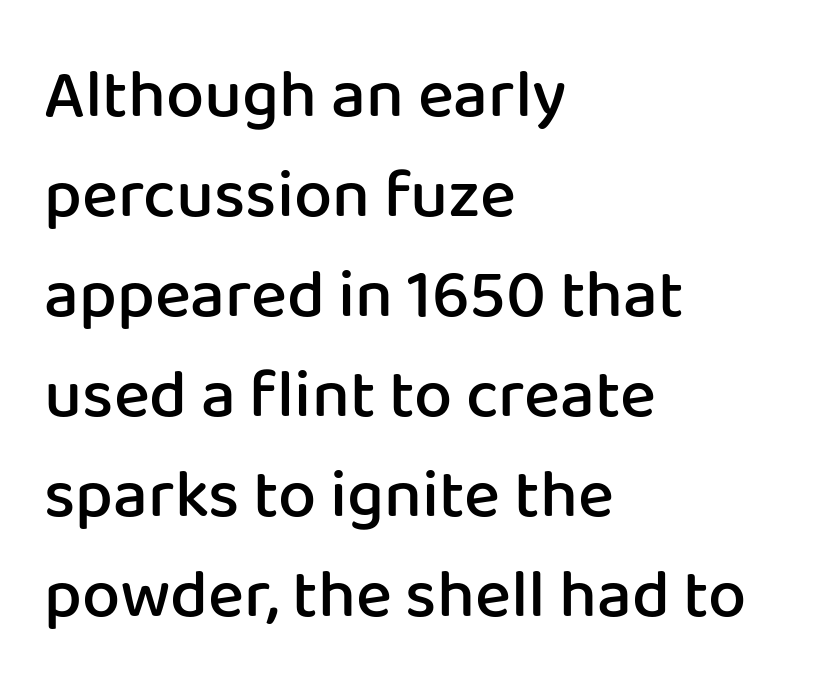
{"serif": "no", "italic": "no", "bold": "semi", "weight": "semibold", "width": "normal", "stroke_contrast": "low", "x_height": "medium", "monospaced": "no", "underline": "no", "align": "left", "line_spacing": "normal", "line_spacing_ratio": 1.47, "letter_spacing": "normal", "letter_spacing_em": 0.0, "glyph_px": 68}
